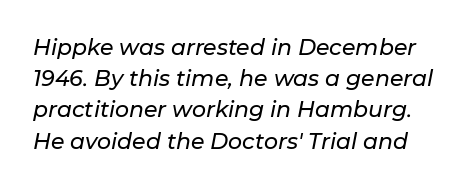
The image shows 22 px text type, italic (leaning right); set normal line spacing (1.42x), normal letter spacing, not underlined.
